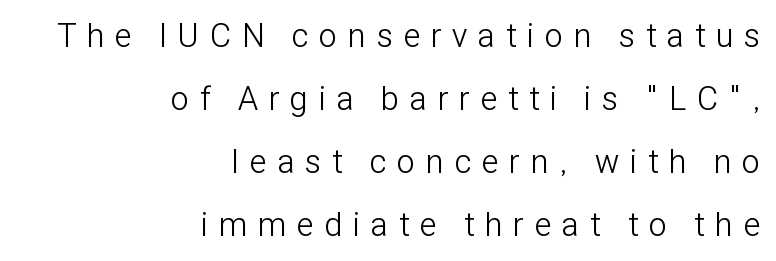
Q: Is the text bold? A: No.
Q: Is the text italic (slanted)? A: No, it is upright.
Q: Is the typeface a serif or a sans-serif typeface? A: Sans-serif.
Q: Is the text underlined? A: No.
Q: How is the paragraph aligned? A: Right-aligned.
Q: Is the spacing between letters normal or unusually wide? A: Unusually wide.
Q: Is the spacing between lines tight, normal or loose? A: Loose.
Q: Width (condensed, normal, or wide)? A: Condensed.
Q: Stroke contrast? A: Low.
Q: x-height? A: Medium.
Q: Monospaced? A: No.
